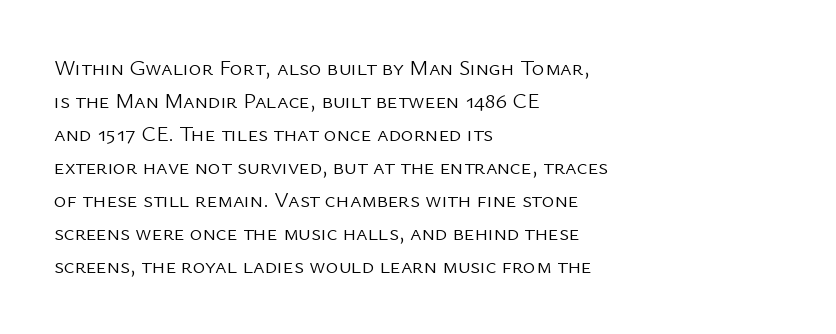
{"italic": "no", "bold": "no", "underline": "no", "align": "left", "line_spacing": "normal", "line_spacing_ratio": 1.5, "letter_spacing": "normal", "letter_spacing_em": 0.0, "glyph_px": 22}
